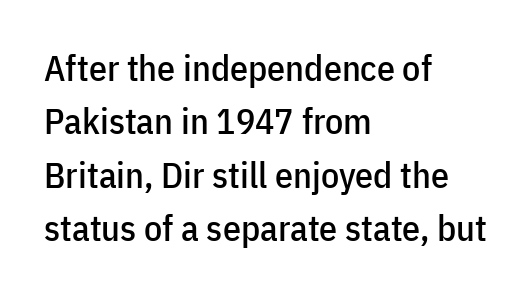
Reading down the column, the eye jumps a familiar distance to each next line. Look at the tracking — it's just the regular setting, nothing added. A roman cut, with each character standing at attention. To sum up the face: it is a sans, with no serifs. Only glyphs here, with clear space below each row.
